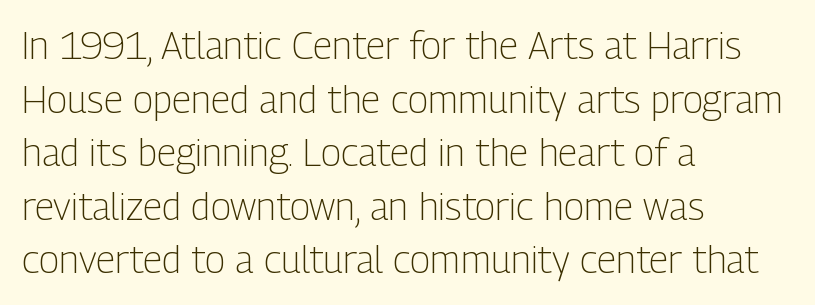
Here the designer chose a conventional face with non-uniform glyph widths. Teacher's note: observe the even left margin — that is flush-left alignment. Underline: absent. These lines sit exactly where default settings would place them. Compared with a typical body face, this is equally light or lighter still.
